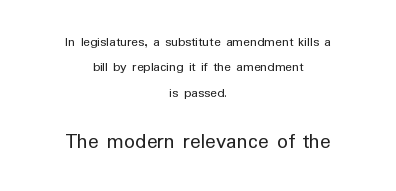
The gap between lines stays unmarked. It's the straight-up-and-down kind of type. These lines stack symmetrically, like a column narrowing and widening about its center. The font is comparable to plain body text, perhaps lighter.
